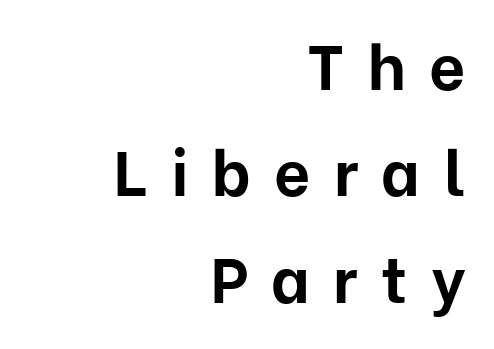
{"serif": "no", "italic": "no", "bold": "yes", "weight": "bold", "width": "normal", "stroke_contrast": "low", "x_height": "medium", "monospaced": "no", "underline": "no", "align": "right", "line_spacing": "normal", "line_spacing_ratio": 1.69, "letter_spacing": "wide", "letter_spacing_em": 0.37, "glyph_px": 63}
